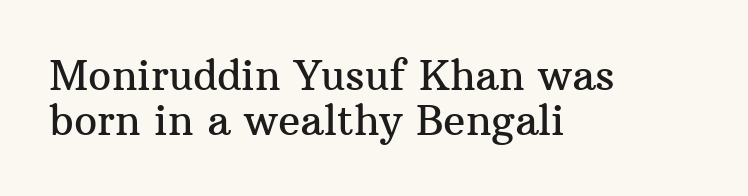
{"serif": "yes", "italic": "no", "width": "normal", "stroke_contrast": "medium", "x_height": "medium", "monospaced": "no", "underline": "no", "align": "left", "line_spacing": "tight", "line_spacing_ratio": 1.09, "letter_spacing": "normal", "letter_spacing_em": 0.0, "glyph_px": 41}
